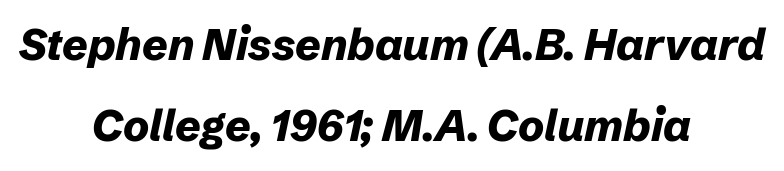
Q: Is the text bold? A: Yes.
Q: Is the text italic (slanted)? A: Yes, it leans right by about 12 degrees.
Q: Is the text underlined? A: No.
Q: How is the paragraph aligned? A: Centered.
Q: Is the spacing between letters normal or unusually wide? A: Normal.
Q: Width (condensed, normal, or wide)? A: Normal.
Q: Stroke contrast? A: Low.
Q: x-height? A: Medium.
Q: Monospaced? A: No.
